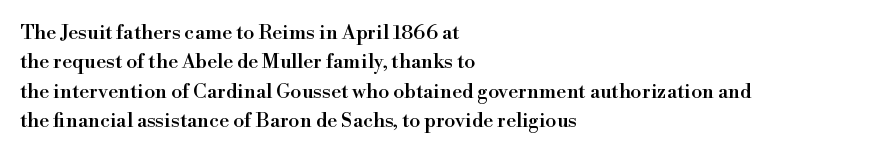
The image shows 20 px text type, upright; set left-aligned, normal line spacing (1.47x), normal letter spacing, not underlined.
